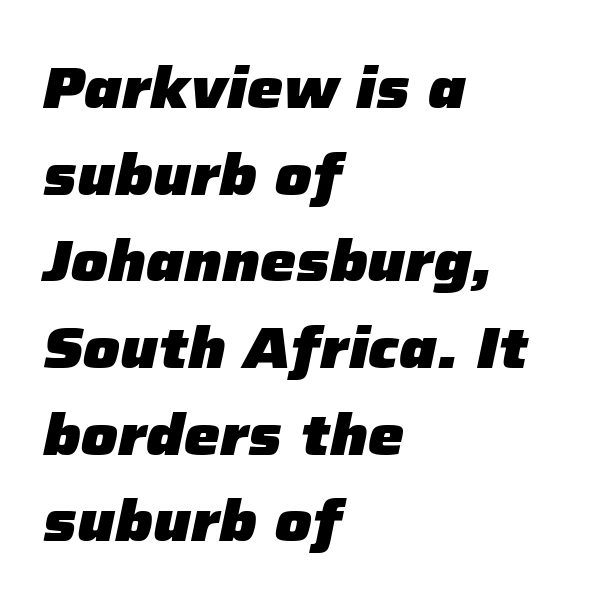
{"italic": "yes", "lean": "right", "slant_degrees": 12, "bold": "yes", "weight": "heavy", "width": "normal", "stroke_contrast": "low", "x_height": "medium", "monospaced": "no", "underline": "no", "align": "left", "line_spacing": "normal", "line_spacing_ratio": 1.52, "letter_spacing": "normal", "letter_spacing_em": 0.0, "glyph_px": 57}
